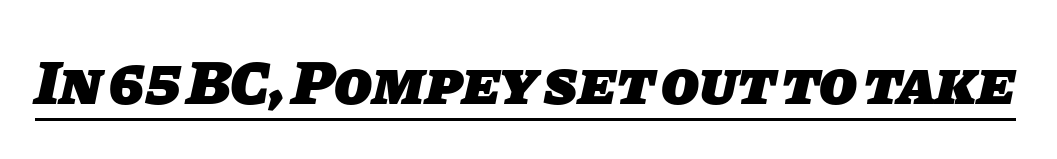
Q: Is the text bold? A: Yes.
Q: Is the typeface a serif or a sans-serif typeface? A: Serif.
Q: Is the text underlined? A: Yes.
Q: Is the spacing between letters normal or unusually wide? A: Normal.
Q: Width (condensed, normal, or wide)? A: Normal.
Q: Stroke contrast? A: Low.
Q: x-height? A: Large.
Q: Monospaced? A: No.
